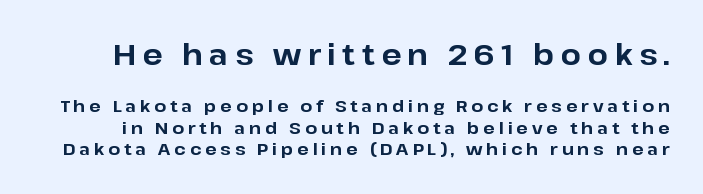
Interline gaps are of average width in this sample. A typesetter would call this proportional, since set widths differ per character. The rendering inserts visible extra space after every character. The glyphs are unaccompanied by any horizontal stroke below them. You'd pick this weight for a headline — it's a proper bold. A sans-serif font was chosen for this passage.
